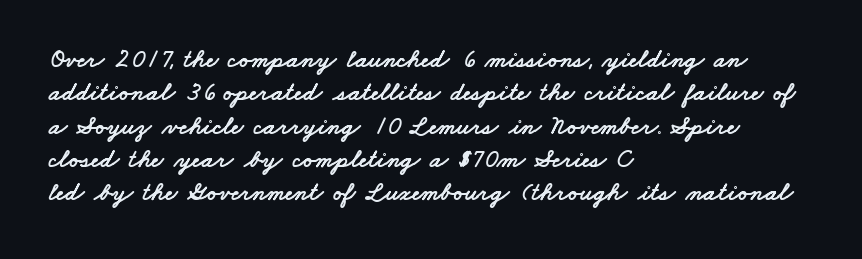
Q: Is the text underlined? A: No.
Q: How is the paragraph aligned? A: Left-aligned.
Q: Is the spacing between letters normal or unusually wide? A: Normal.
Q: Is the spacing between lines tight, normal or loose? A: Normal.
